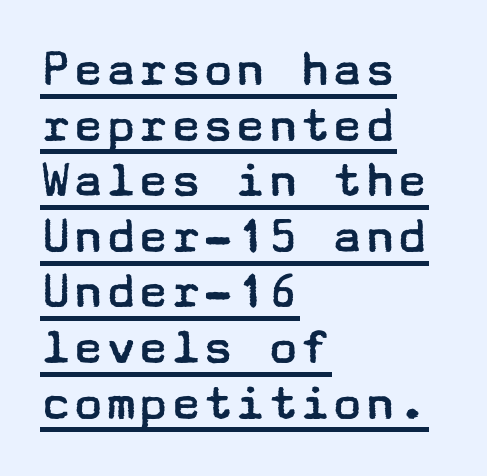
{"serif": "no", "italic": "no", "bold": "no", "weight": "regular", "width": "wide", "stroke_contrast": "low", "x_height": "medium", "underline": "yes", "align": "left", "line_spacing": "tight", "line_spacing_ratio": 1.03, "letter_spacing": "normal", "letter_spacing_em": 0.0, "glyph_px": 54}
